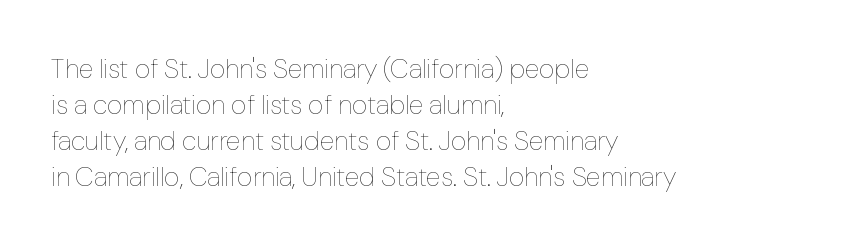
{"italic": "no", "bold": "no", "underline": "no", "align": "left", "line_spacing": "normal", "line_spacing_ratio": 1.33, "letter_spacing": "normal", "letter_spacing_em": 0.0, "glyph_px": 27}
